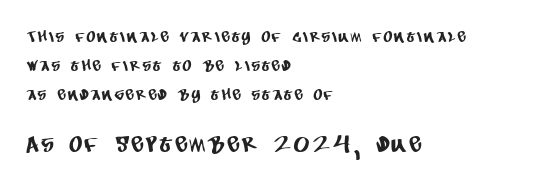
Q: Is the text underlined? A: No.
Q: How is the paragraph aligned? A: Left-aligned.
Q: Is the spacing between lines tight, normal or loose? A: Loose.
Q: Which block of text is set in a larger size, the first (top) or the second (bottom)? A: The second (bottom) one.
